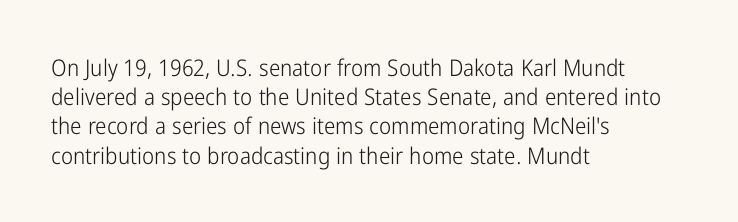
{"italic": "no", "bold": "no", "underline": "no", "align": "left", "line_spacing": "normal", "line_spacing_ratio": 1.27, "letter_spacing": "normal", "letter_spacing_em": 0.0, "glyph_px": 23}
